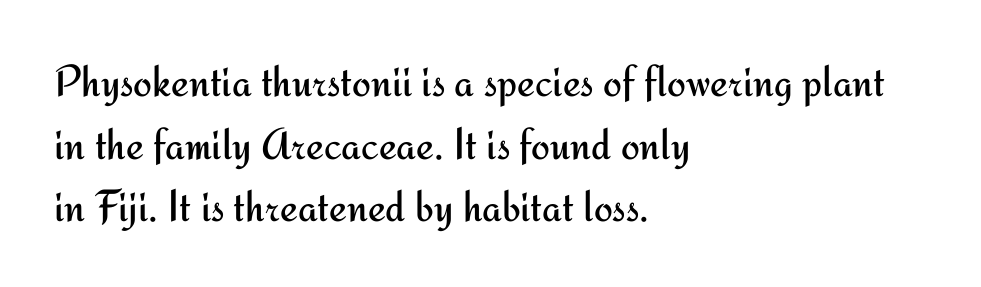
{"serif": "no", "italic": "no", "bold": "no", "weight": "regular", "width": "normal", "stroke_contrast": "medium", "x_height": "small", "monospaced": "no", "underline": "no", "align": "left", "line_spacing": "normal", "line_spacing_ratio": 1.39, "letter_spacing": "normal", "letter_spacing_em": 0.0, "glyph_px": 45}
